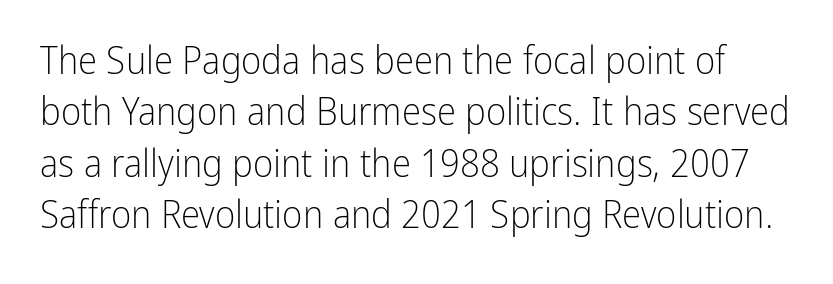
Q: Is the text bold? A: No.
Q: Is the text italic (slanted)? A: No, it is upright.
Q: Is the typeface a serif or a sans-serif typeface? A: Sans-serif.
Q: Is the text underlined? A: No.
Q: Is the spacing between letters normal or unusually wide? A: Normal.
Q: Is the spacing between lines tight, normal or loose? A: Normal.
Q: Width (condensed, normal, or wide)? A: Condensed.
Q: Stroke contrast? A: Low.
Q: x-height? A: Medium.
Q: Monospaced? A: No.
